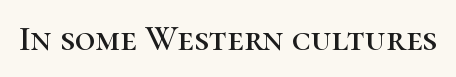
{"serif": "yes", "italic": "no", "width": "normal", "stroke_contrast": "high", "x_height": "medium", "monospaced": "no", "underline": "no", "letter_spacing": "normal", "letter_spacing_em": 0.0, "glyph_px": 36}
